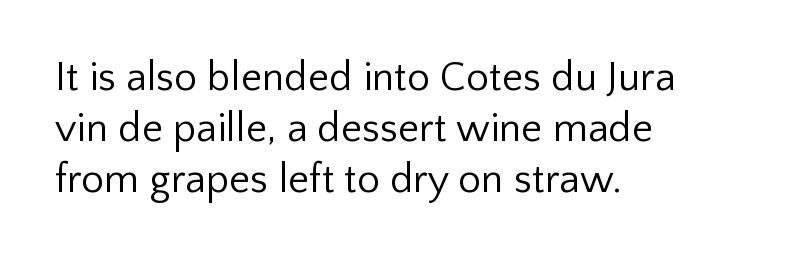
{"serif": "no", "italic": "no", "bold": "no", "weight": "regular", "width": "normal", "stroke_contrast": "low", "x_height": "medium", "monospaced": "no", "underline": "no", "align": "left", "line_spacing_ratio": 1.24, "letter_spacing": "normal", "letter_spacing_em": 0.0, "glyph_px": 41}
